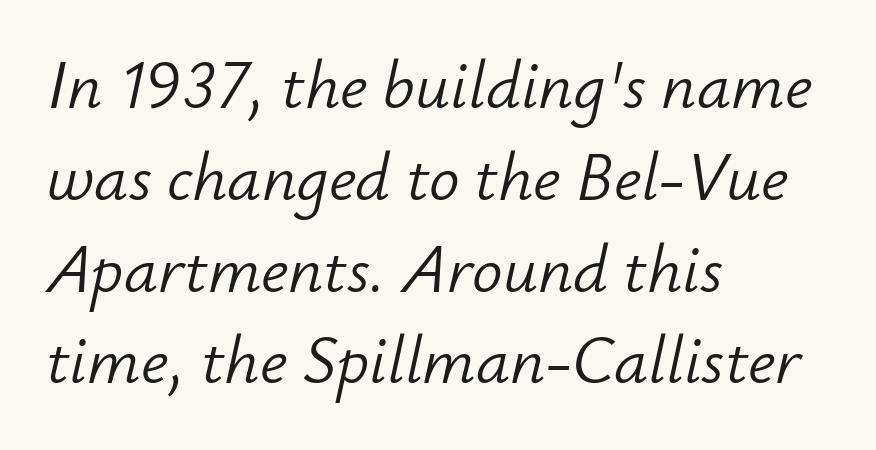
The strip under each line holds only bare page. The passage shown has conventional tracking throughout. Is this a heavy cut? Hardly; it is regular or lighter. A typesetter would call this leading conventional body-copy spacing.
